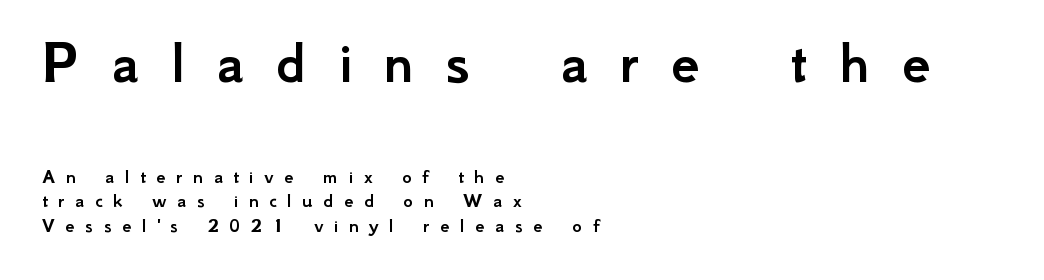
{"serif": "no", "italic": "no", "width": "normal", "stroke_contrast": "low", "x_height": "small", "monospaced": "no", "underline": "no", "align": "left", "line_spacing_ratio": 1.18, "letter_spacing": "wide", "letter_spacing_em": 0.5, "larger_block": "first", "size_ratio": 3.05, "glyph_px": 64}
